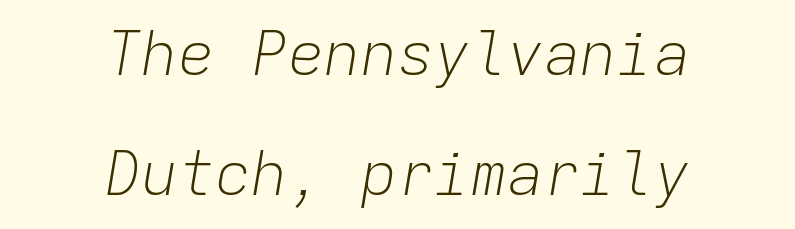
Decoration check: the copy has no underline. A typesetter would mark this as italic. Do the characters align in a grid? Yes, the font is monospaced. Does the copy run flush right? No — it is centered line by line. Leading: increased.
